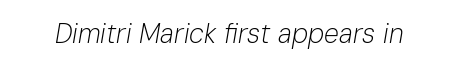
The image shows 27 px text type, italic (leaning right); set normal letter spacing, not underlined.
